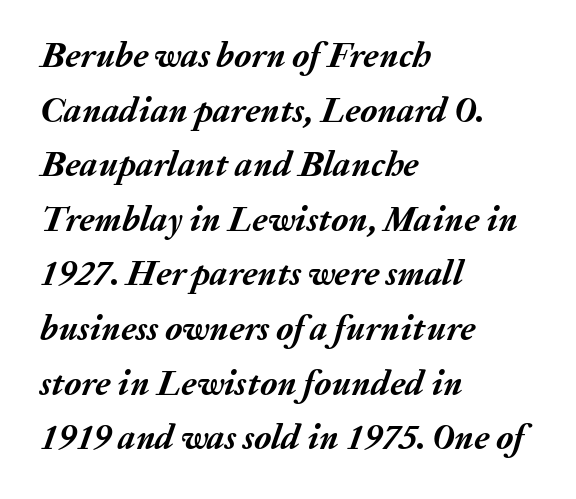
{"italic": "yes", "lean": "right", "slant_degrees": 20, "bold": "yes", "weight": "semibold", "width": "normal", "stroke_contrast": "medium", "x_height": "medium", "monospaced": "no", "underline": "no", "align": "left", "line_spacing": "normal", "line_spacing_ratio": 1.56, "letter_spacing": "normal", "letter_spacing_em": 0.0, "glyph_px": 35}
